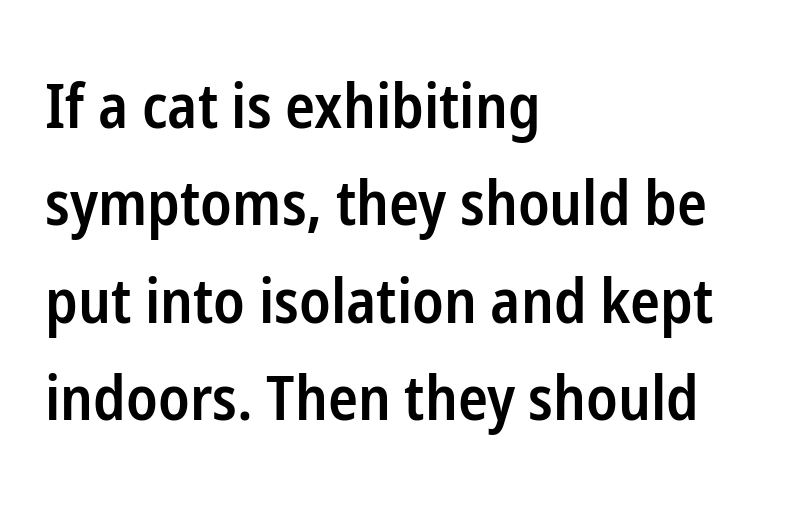
Q: Is the text bold? A: Semi-bold.
Q: Is the text italic (slanted)? A: No, it is upright.
Q: Is the typeface a serif or a sans-serif typeface? A: Sans-serif.
Q: Is the text underlined? A: No.
Q: How is the paragraph aligned? A: Left-aligned.
Q: Is the spacing between letters normal or unusually wide? A: Normal.
Q: Is the spacing between lines tight, normal or loose? A: Normal.
Q: Width (condensed, normal, or wide)? A: Condensed.
Q: Stroke contrast? A: Low.
Q: x-height? A: Medium.
Q: Monospaced? A: No.
